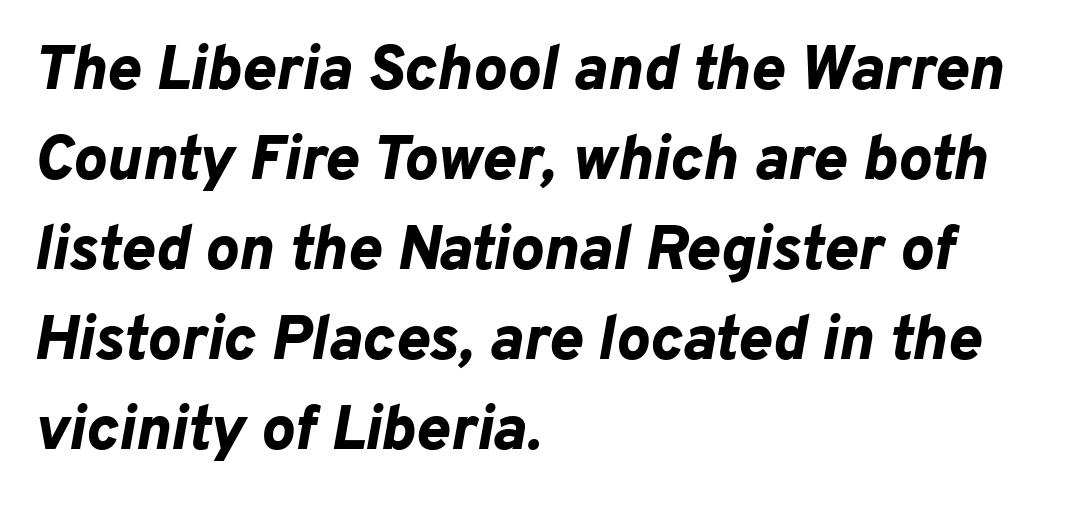
You can tell it's italic because the verticals aren't actually vertical. Notice how thick the strokes are: this is what a full bold looks like. This sample uses plain, unmodified letter spacing. The space beneath each line is pristine and unruled. Character widths vary here, with narrow letters taking less room than wide ones. The lines in this sample share a left origin and differ only in where they stop.
